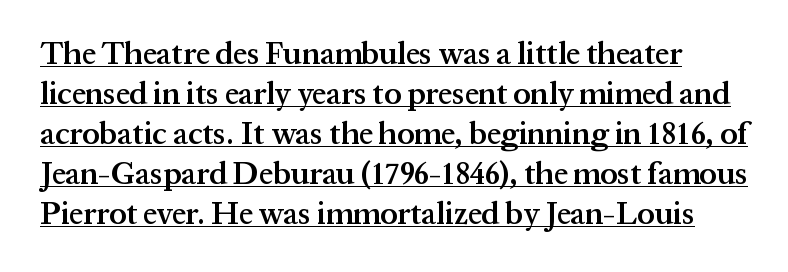
The image shows 31 px semibold serif type, upright; set normal line spacing (1.29x), normal letter spacing, underlined; medium stroke contrast and a medium x-height.
